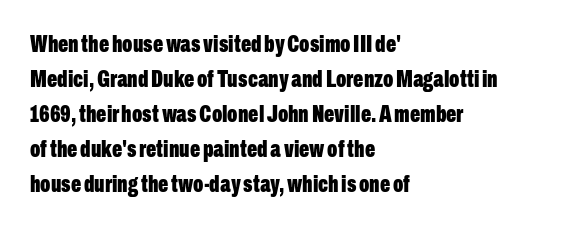
{"italic": "no", "bold": "yes", "underline": "no", "align": "left", "line_spacing": "normal", "line_spacing_ratio": 1.46, "letter_spacing": "normal", "letter_spacing_em": 0.0, "glyph_px": 24}
